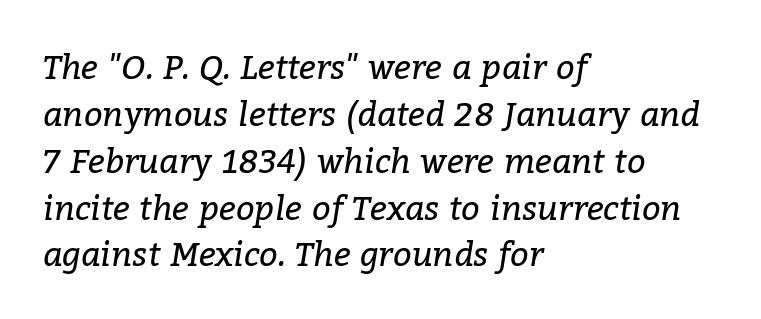
{"serif": "yes", "italic": "yes", "lean": "right", "slant_degrees": 9, "bold": "no", "weight": "regular", "width": "normal", "stroke_contrast": "low", "x_height": "medium", "monospaced": "no", "underline": "no", "align": "left", "line_spacing": "normal", "line_spacing_ratio": 1.42, "letter_spacing": "normal", "letter_spacing_em": 0.0, "glyph_px": 33}
